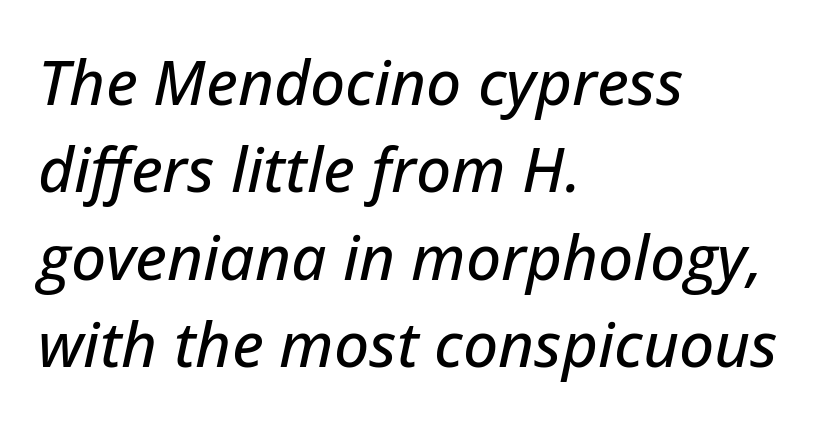
{"italic": "yes", "lean": "right", "slant_degrees": 12, "width": "normal", "stroke_contrast": "low", "x_height": "medium", "monospaced": "no", "underline": "no", "align": "left", "line_spacing": "normal", "line_spacing_ratio": 1.41, "letter_spacing": "normal", "letter_spacing_em": 0.0, "glyph_px": 62}
